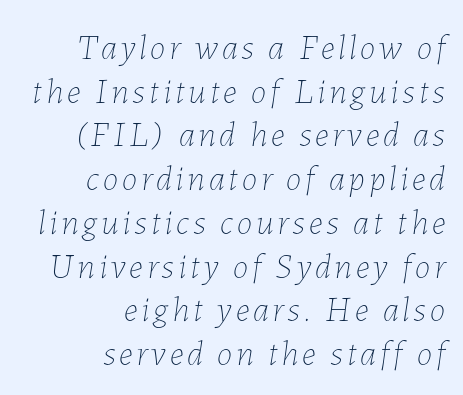
Q: Is the text bold? A: No.
Q: Is the text italic (slanted)? A: Yes, it leans right by about 7 degrees.
Q: Is the text underlined? A: No.
Q: How is the paragraph aligned? A: Right-aligned.
Q: Is the spacing between lines tight, normal or loose? A: Normal.
Q: Width (condensed, normal, or wide)? A: Normal.
Q: Stroke contrast? A: Low.
Q: x-height? A: Medium.
Q: Monospaced? A: No.
